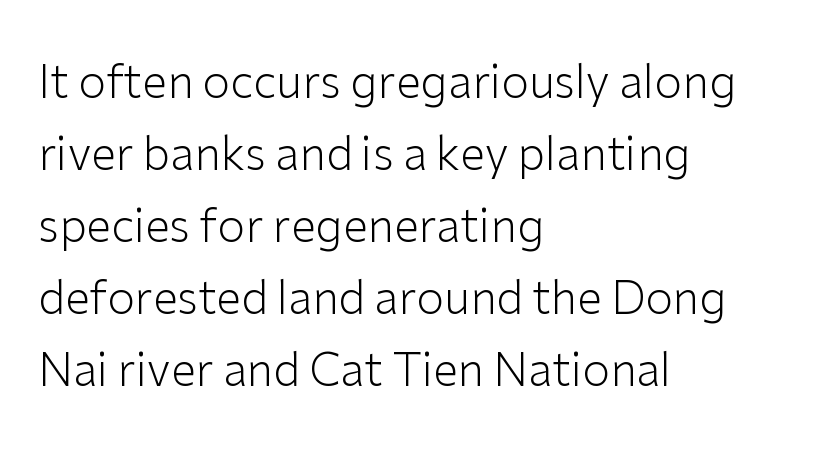
Evenly set lines give the paragraph a standard silhouette. Type without underlining. You can tell from the bare stems that sans-serif type was used. Notice how the passage keeps a crisp vertical edge on the left only. Letter spacing: default. When letters stand straight like this, we call the style roman or upright.
